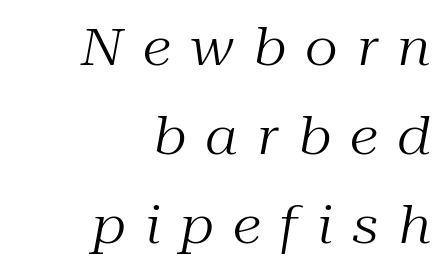
Looks like regular typesetting: each glyph gets only the width it needs. The text was rendered using a seriffed face with decorative stroke endings. This rendering features lettering with no underline. The letters look calm and open, with moderate or lighter stems. Typeset ragged left — the right edge is the straight one. Yep, that's italic — everything's leaning.
